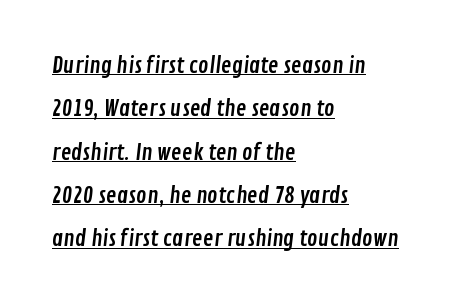
Tracking here is standard; glyphs follow each other at the usual distance. A typesetter would call this leading open, well beyond the default. Honestly, the underline is the first thing you notice here. A student would call this left alignment; a typographer would say flush left, rag right.
